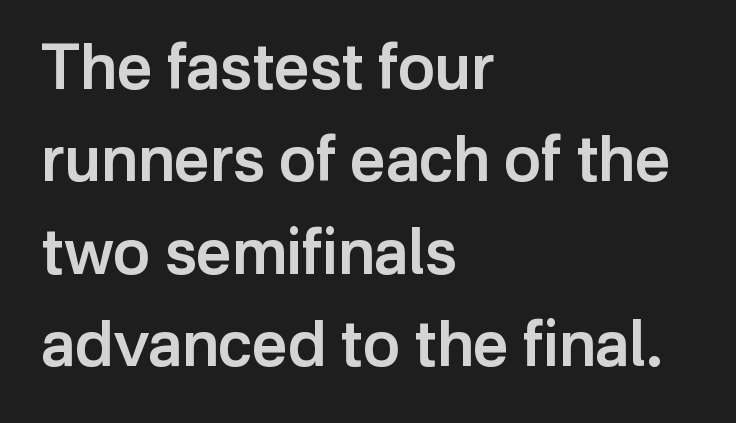
The image shows 62 px semibold sans-serif type, upright; set left-aligned, normal line spacing (1.49x), normal letter spacing, not underlined; low stroke contrast and a medium x-height.
